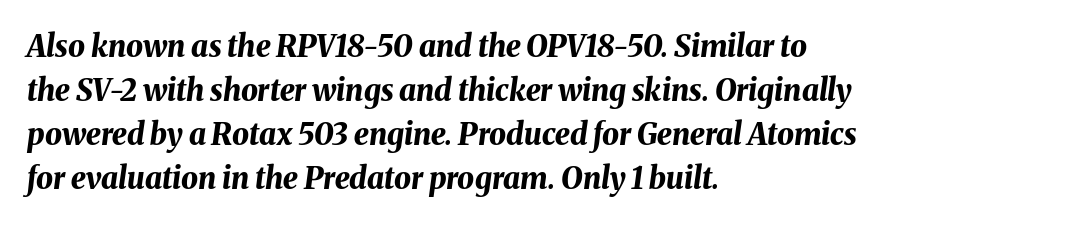
{"italic": "yes", "lean": "right", "slant_degrees": 8, "bold": "yes", "weight": "bold", "width": "normal", "stroke_contrast": "medium", "x_height": "medium", "monospaced": "no", "underline": "no", "align": "left", "line_spacing": "normal", "line_spacing_ratio": 1.47, "letter_spacing": "normal", "letter_spacing_em": 0.0, "glyph_px": 30}
